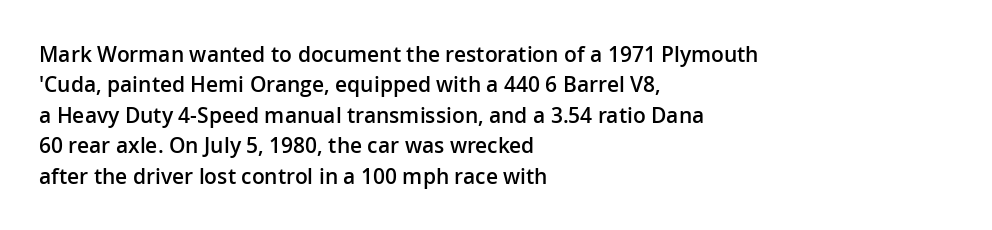
Q: Is the text bold? A: Semi-bold.
Q: Is the text italic (slanted)? A: No, it is upright.
Q: Is the text underlined? A: No.
Q: How is the paragraph aligned? A: Left-aligned.
Q: Is the spacing between letters normal or unusually wide? A: Normal.
Q: Is the spacing between lines tight, normal or loose? A: Normal.
